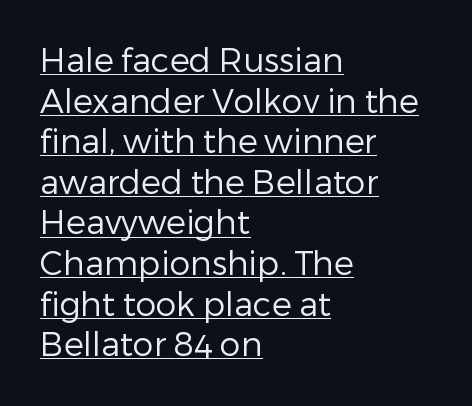
Q: Is the text bold? A: No.
Q: Is the text italic (slanted)? A: No, it is upright.
Q: Is the typeface a serif or a sans-serif typeface? A: Sans-serif.
Q: Is the text underlined? A: Yes.
Q: How is the paragraph aligned? A: Left-aligned.
Q: Is the spacing between letters normal or unusually wide? A: Normal.
Q: Width (condensed, normal, or wide)? A: Normal.
Q: Stroke contrast? A: Low.
Q: x-height? A: Medium.
Q: Monospaced? A: No.
